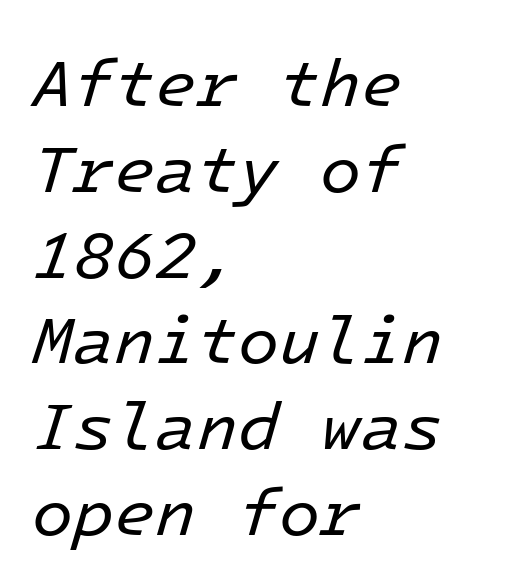
{"italic": "yes", "lean": "right", "slant_degrees": 16, "bold": "no", "weight": "regular", "width": "normal", "stroke_contrast": "low", "x_height": "medium", "monospaced": "yes", "underline": "no", "align": "left", "line_spacing": "normal", "line_spacing_ratio": 1.28, "letter_spacing": "normal", "letter_spacing_em": 0.0, "glyph_px": 67}
